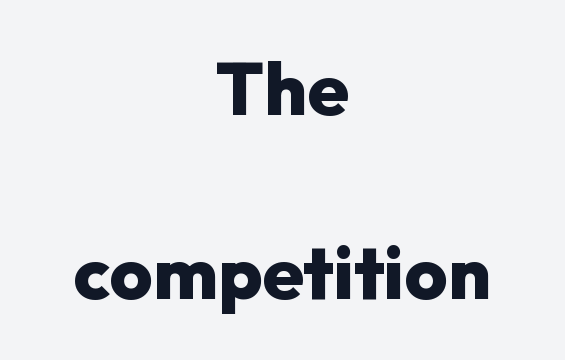
Think of a printed novel: that variable character pitch is what you see here. Line starts and ends both wander, symmetrically. Characters remain perfectly vertical along every line. As a designer I'd log this as weight 700, bold. Observe the absence of serifs on each vertical stroke in this sample.
